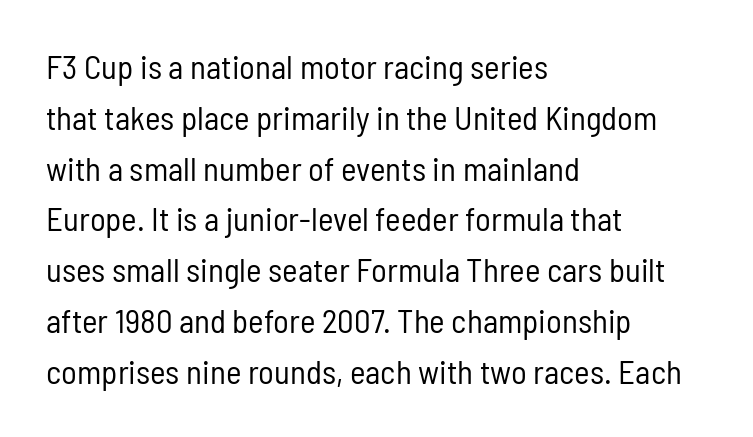
The image shows 33 px regular-weight, condensed sans-serif type, upright; set left-aligned, normal line spacing (1.54x), normal letter spacing, not underlined; low stroke contrast and a medium x-height.
